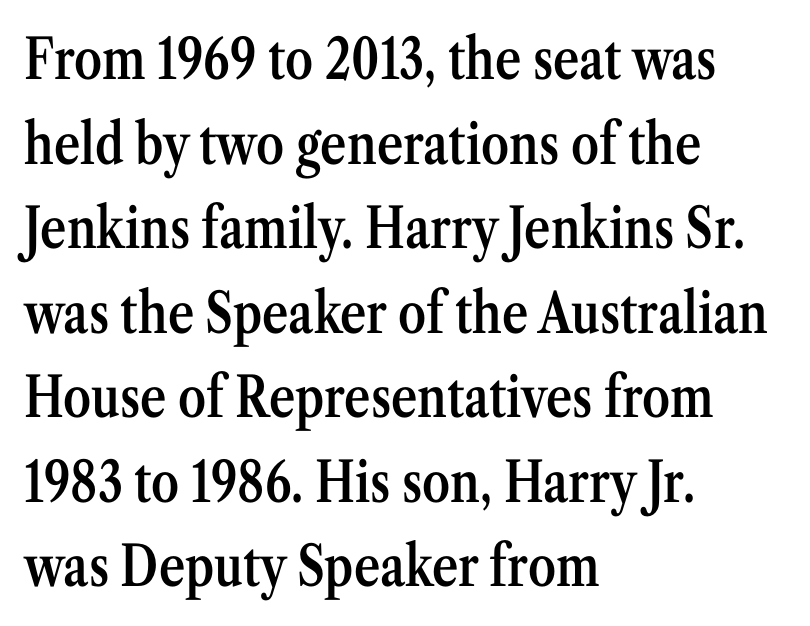
{"serif": "yes", "italic": "no", "bold": "semi", "weight": "semibold", "width": "condensed", "stroke_contrast": "medium", "x_height": "medium", "monospaced": "no", "underline": "no", "align": "left", "line_spacing": "normal", "line_spacing_ratio": 1.51, "letter_spacing": "normal", "letter_spacing_em": 0.0, "glyph_px": 56}
